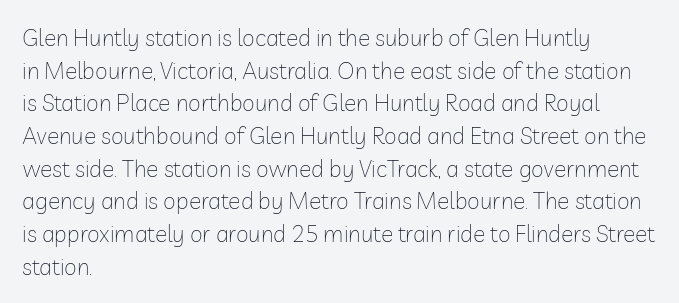
The image shows 23 px text type, upright; set left-aligned, normal line spacing (1.42x), normal letter spacing, not underlined.
